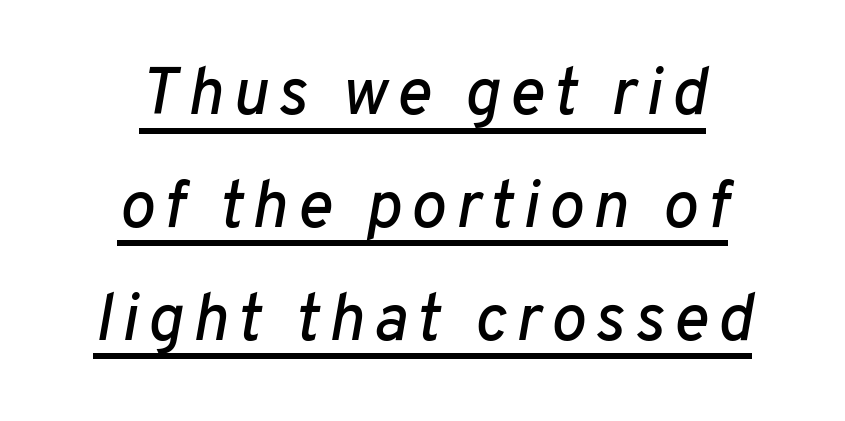
{"italic": "yes", "lean": "right", "slant_degrees": 10, "width": "normal", "stroke_contrast": "low", "x_height": "medium", "monospaced": "no", "underline": "yes", "align": "center", "line_spacing_ratio": 1.71, "glyph_px": 66}
